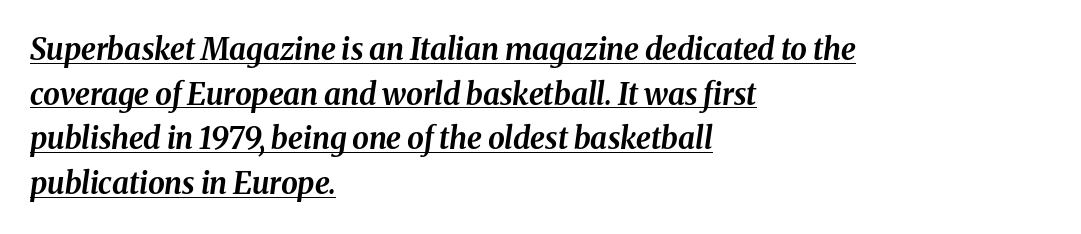
{"italic": "yes", "lean": "right", "slant_degrees": 8, "bold": "yes", "weight": "bold", "width": "normal", "stroke_contrast": "medium", "x_height": "medium", "monospaced": "no", "underline": "yes", "align": "left", "line_spacing": "normal", "line_spacing_ratio": 1.49, "letter_spacing": "normal", "letter_spacing_em": 0.0, "glyph_px": 30}
